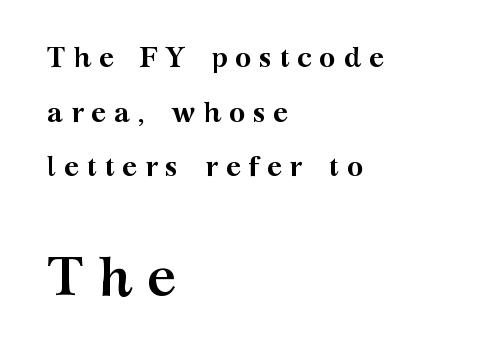
The image shows 55 px semibold, wide serif type, upright; set left-aligned, loose line spacing (1.95x), unusually wide letter spacing (+0.27 em), not underlined; the second (bottom) block is 1.96x larger; medium stroke contrast and a medium x-height.
